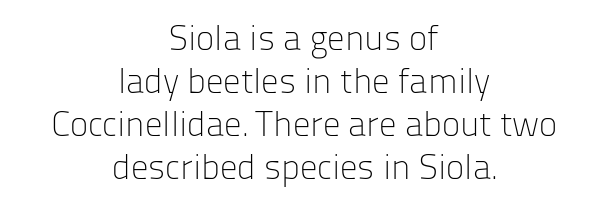
The rendering uses natural spacing where letterforms have individual widths. Visually the block forms a symmetrical silhouette, jagged on both flanks. Check where the strokes stop: nothing finishes them off — pure sans. The typography opts for an upright posture over an oblique one. Glyph-to-glyph distance matches everyday printed text.
